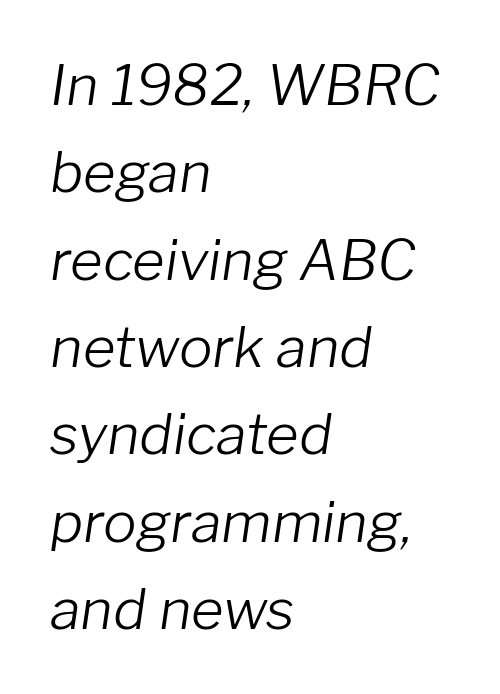
{"italic": "yes", "lean": "right", "slant_degrees": 8, "bold": "no", "weight": "light", "width": "normal", "stroke_contrast": "low", "x_height": "medium", "monospaced": "no", "underline": "no", "align": "left", "line_spacing": "normal", "line_spacing_ratio": 1.56, "letter_spacing": "normal", "letter_spacing_em": 0.0, "glyph_px": 56}
